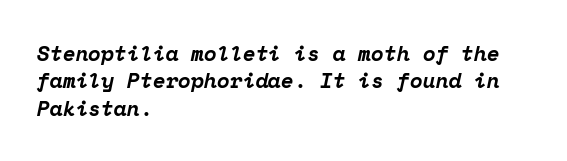
Chunky letters — that's bold for sure. A bare baseline throughout the passage. Every character sits at an angle, as italics do. The rag falls on the right side of this text block. Default kerning and tracking; the words read as compact shapes.
